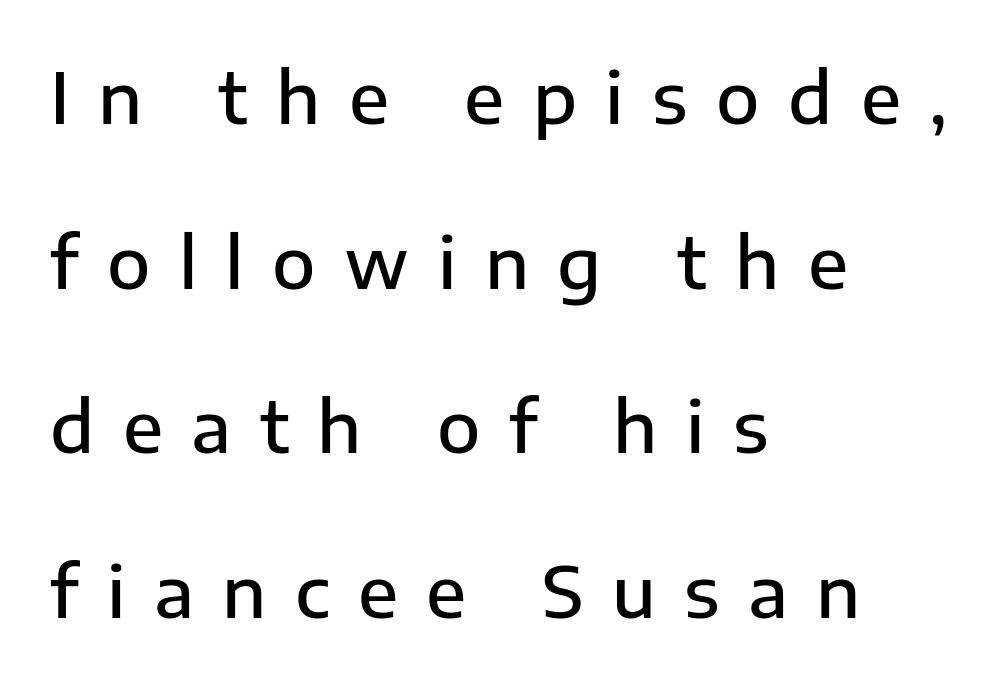
The image shows 71 px semibold sans-serif type, upright; set left-aligned, loose line spacing (2.32x), unusually wide letter spacing (+0.4 em), not underlined; low stroke contrast and a medium x-height.
